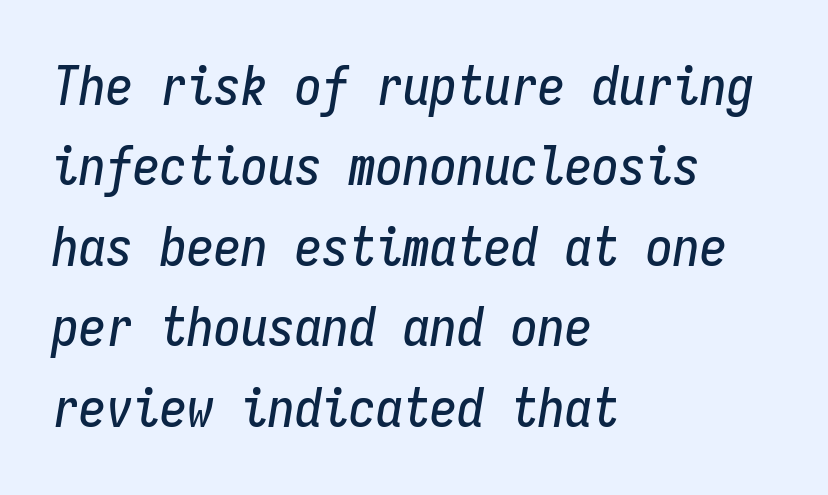
Q: Is the text italic (slanted)? A: Yes, it leans right by about 9 degrees.
Q: Is the text underlined? A: No.
Q: How is the paragraph aligned? A: Left-aligned.
Q: Is the spacing between letters normal or unusually wide? A: Normal.
Q: Is the spacing between lines tight, normal or loose? A: Normal.
Q: Width (condensed, normal, or wide)? A: Condensed.
Q: Stroke contrast? A: Low.
Q: x-height? A: Medium.
Q: Monospaced? A: Yes.
